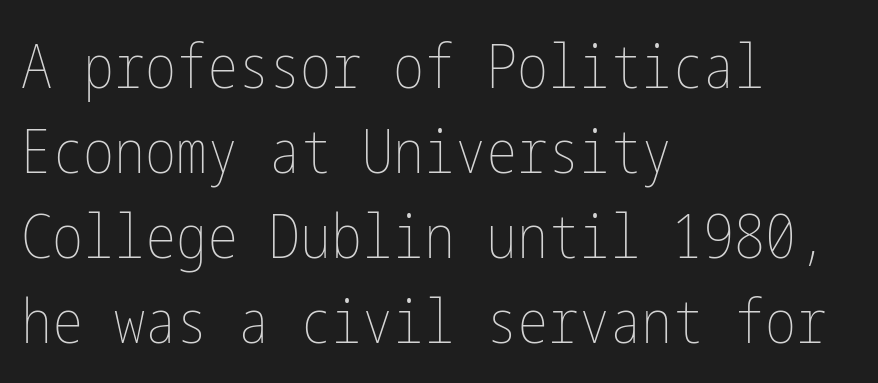
{"italic": "no", "bold": "no", "weight": "thin", "width": "condensed", "stroke_contrast": "low", "x_height": "medium", "underline": "no", "align": "left", "line_spacing": "normal", "line_spacing_ratio": 1.37, "letter_spacing": "normal", "letter_spacing_em": 0.0, "glyph_px": 62}
